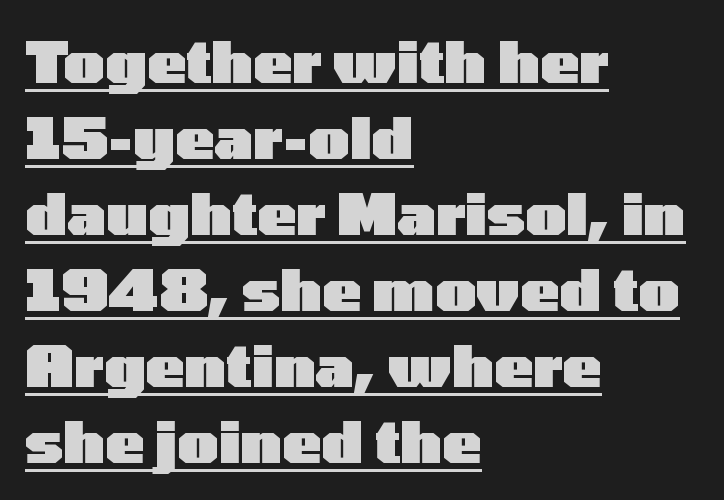
The image shows 58 px heavy, wide sans-serif type, upright; set left-aligned, normal line spacing (1.31x), normal letter spacing, underlined; low stroke contrast and a medium x-height.
